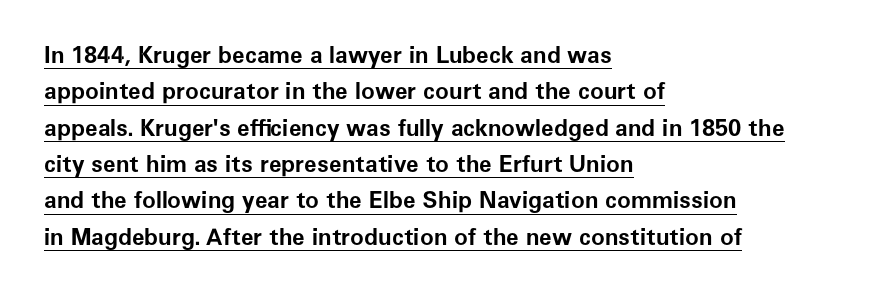
{"italic": "no", "bold": "yes", "underline": "yes", "align": "left", "line_spacing": "normal", "line_spacing_ratio": 1.58, "letter_spacing": "normal", "letter_spacing_em": 0.0, "glyph_px": 23}
